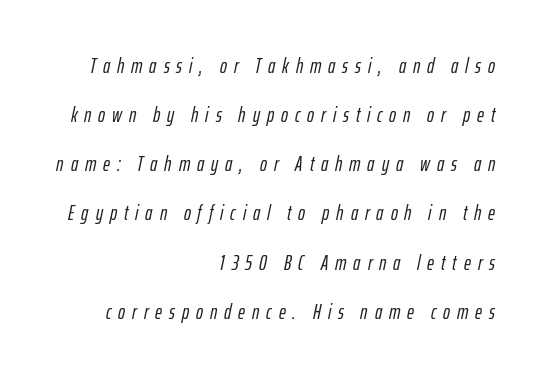
{"italic": "yes", "lean": "right", "slant_degrees": 12, "underline": "no", "align": "right", "line_spacing": "loose", "line_spacing_ratio": 2.34, "letter_spacing": "wide", "letter_spacing_em": 0.33, "glyph_px": 21}
